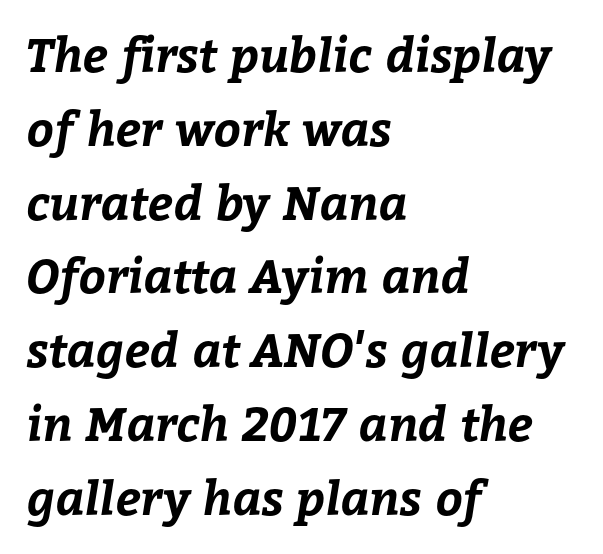
{"bold": "yes", "weight": "bold", "width": "normal", "stroke_contrast": "low", "x_height": "medium", "monospaced": "no", "underline": "no", "align": "left", "line_spacing": "normal", "line_spacing_ratio": 1.57, "letter_spacing": "normal", "letter_spacing_em": 0.0, "glyph_px": 47}
